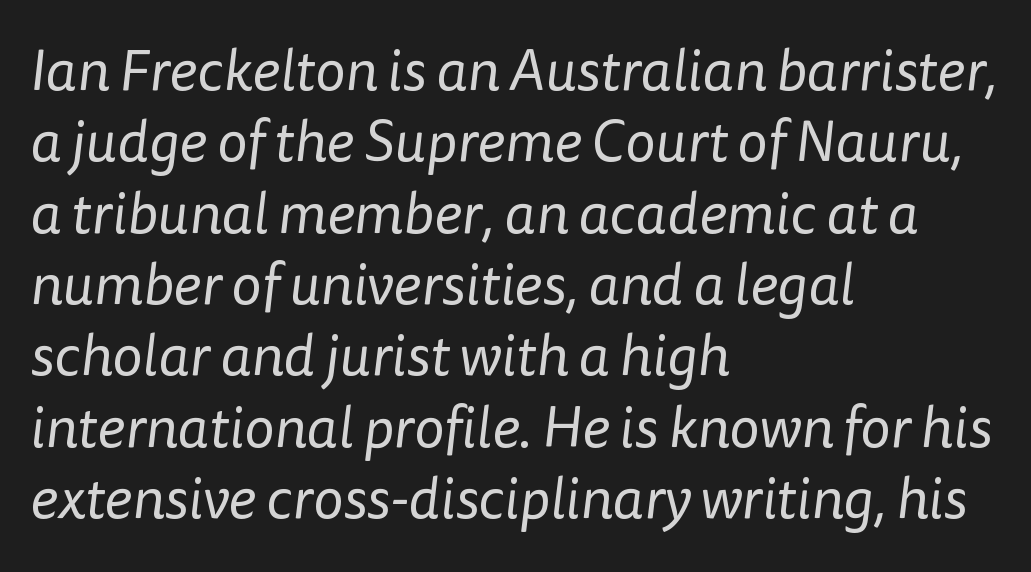
Q: Is the text bold? A: No.
Q: Is the typeface a serif or a sans-serif typeface? A: Sans-serif.
Q: Is the text underlined? A: No.
Q: How is the paragraph aligned? A: Left-aligned.
Q: Is the spacing between letters normal or unusually wide? A: Normal.
Q: Width (condensed, normal, or wide)? A: Normal.
Q: Stroke contrast? A: Low.
Q: x-height? A: Medium.
Q: Monospaced? A: No.
